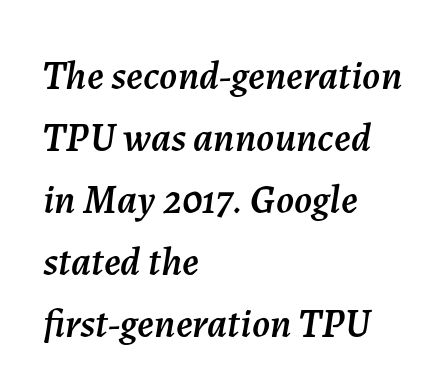
One-word summary of the alignment: left. Baseline-to-baseline distance is the conventional proportion of letter height. Looks like regular typesetting: each glyph gets only the width it needs. Short note: letters normally spaced.
